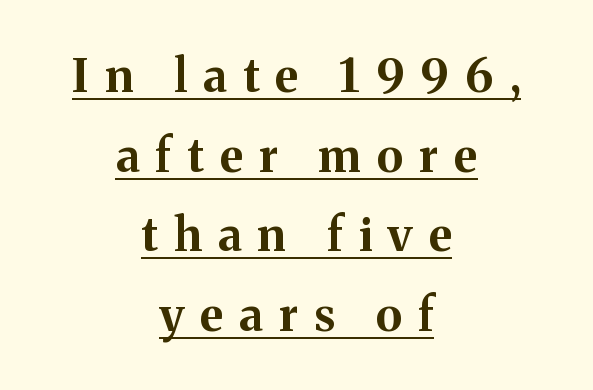
{"serif": "yes", "italic": "no", "bold": "yes", "weight": "bold", "width": "normal", "stroke_contrast": "medium", "x_height": "medium", "monospaced": "no", "underline": "yes", "align": "center", "line_spacing_ratio": 1.73, "letter_spacing": "wide", "letter_spacing_em": 0.35, "glyph_px": 46}
